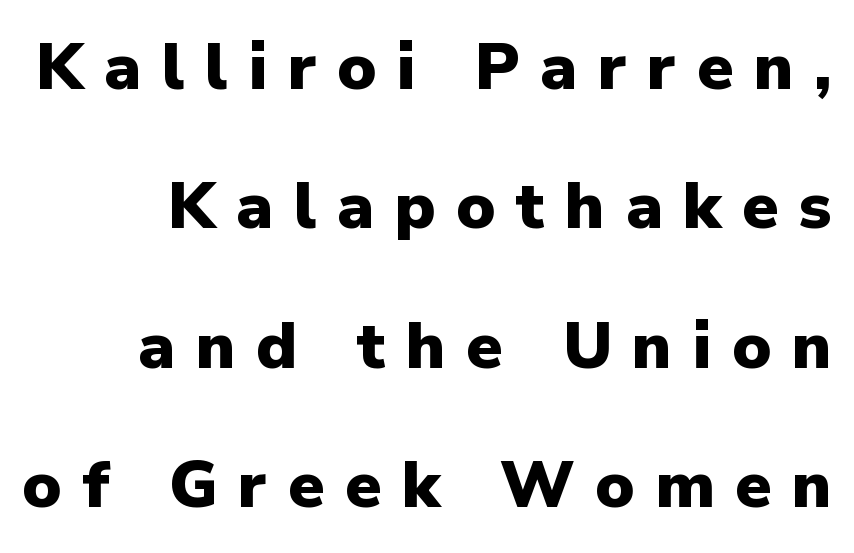
{"serif": "no", "italic": "no", "bold": "yes", "weight": "heavy", "width": "normal", "stroke_contrast": "low", "x_height": "medium", "monospaced": "no", "underline": "no", "line_spacing": "loose", "line_spacing_ratio": 2.11, "letter_spacing": "wide", "letter_spacing_em": 0.31, "glyph_px": 66}
